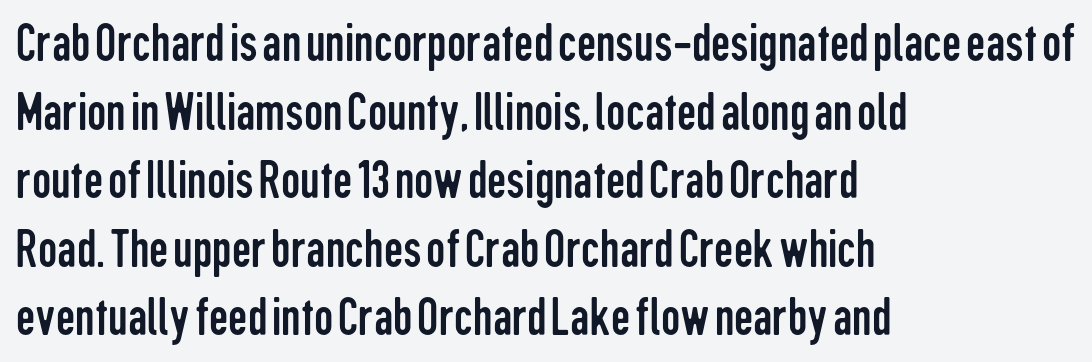
Q: Is the text bold? A: No.
Q: Is the text italic (slanted)? A: No, it is upright.
Q: Is the typeface a serif or a sans-serif typeface? A: Sans-serif.
Q: Is the text underlined? A: No.
Q: How is the paragraph aligned? A: Left-aligned.
Q: Is the spacing between letters normal or unusually wide? A: Normal.
Q: Is the spacing between lines tight, normal or loose? A: Normal.
Q: Width (condensed, normal, or wide)? A: Condensed.
Q: Stroke contrast? A: Low.
Q: x-height? A: Medium.
Q: Monospaced? A: No.
